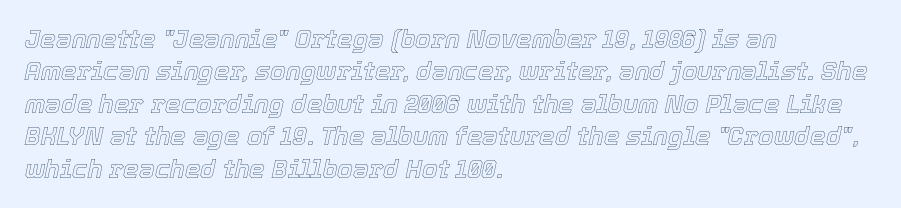
The image shows 25 px text type, italic (leaning right); set left-aligned, normal line spacing (1.3x), normal letter spacing, not underlined.
